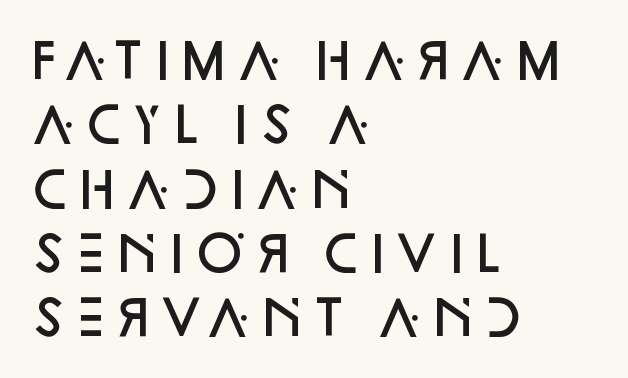
Summary of vertical rhythm: regular, with standard interline spacing. Font category for this specimen: sans-serif. Nothing unusual about the tracking: characters are spaced as the font intends. Horizontal alignment here is leftward, the default for most running prose. Letters rest on an invisible, unmarked baseline.
